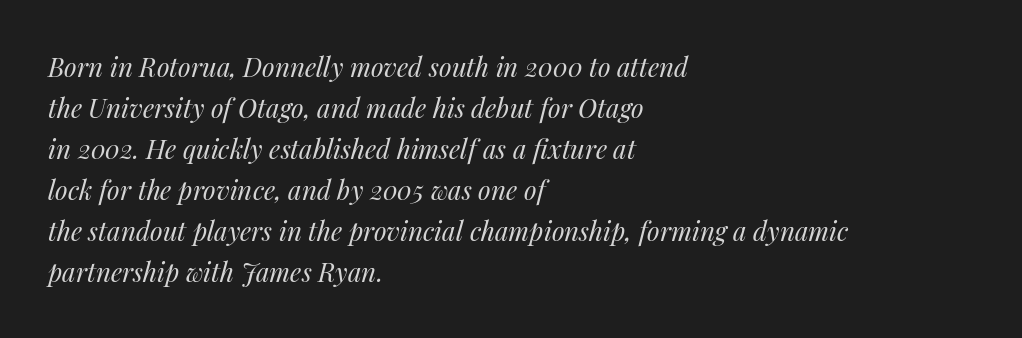
The image shows 26 px text type, italic (leaning right); set left-aligned, normal line spacing (1.58x), normal letter spacing, not underlined.
